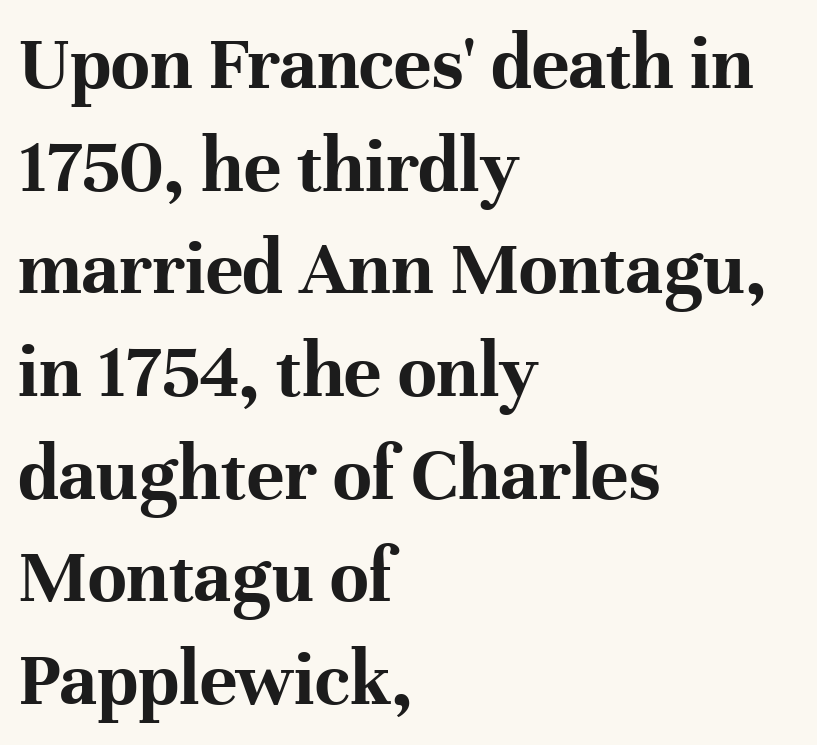
The image shows 79 px bold serif type, upright; set left-aligned, normal line spacing (1.3x), normal letter spacing, not underlined; high stroke contrast and a medium x-height.
